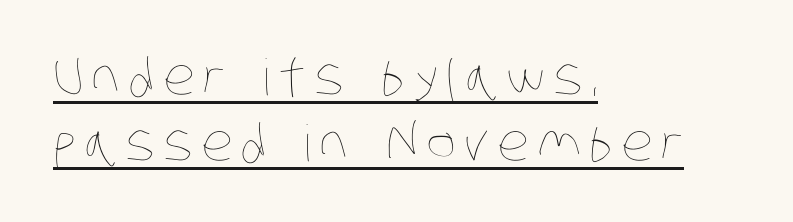
The image shows 50 px thin, condensed type; set left-aligned, normal line spacing (1.32x), underlined; low stroke contrast and a large x-height.
